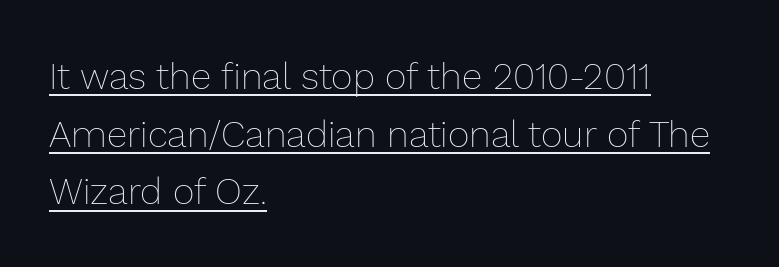
{"italic": "no", "bold": "no", "weight": "thin", "width": "normal", "stroke_contrast": "low", "x_height": "medium", "monospaced": "no", "underline": "yes", "align": "left", "line_spacing": "normal", "line_spacing_ratio": 1.56, "letter_spacing": "normal", "letter_spacing_em": 0.0, "glyph_px": 37}
